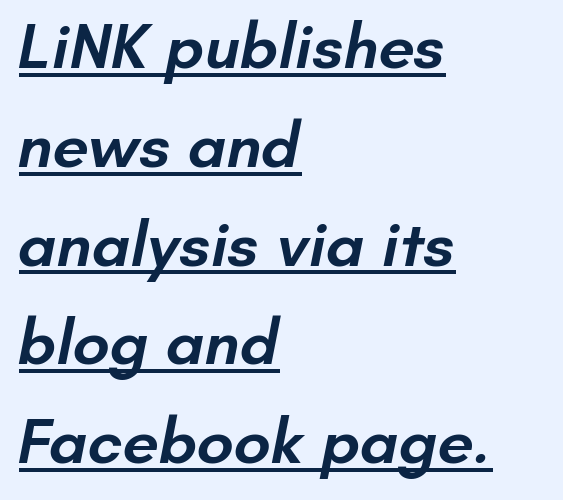
The passage shown has conventional tracking throughout. On the weight axis this lands at semibold, roughly 600. The letters advance in unequal steps, a hallmark of proportional type. Underlining? Definitely there.
